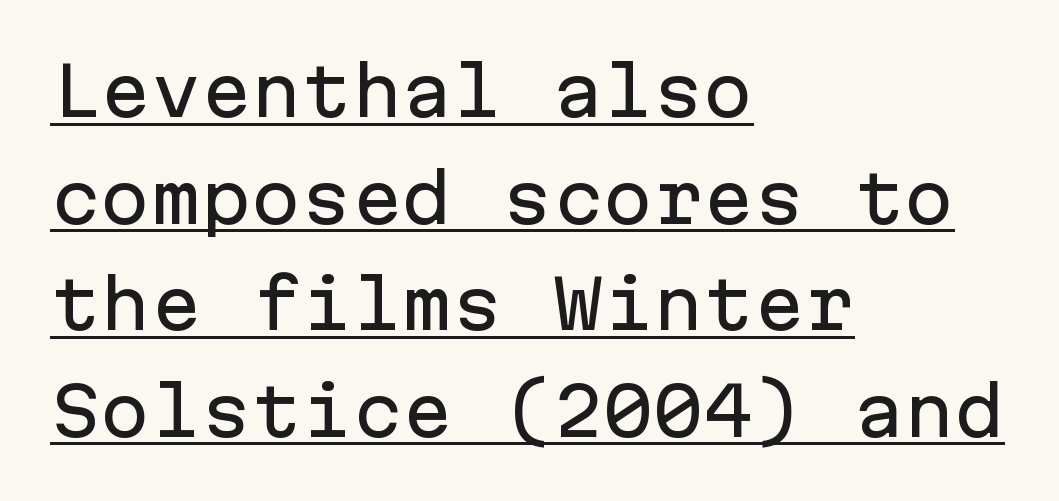
Q: Is the text italic (slanted)? A: No, it is upright.
Q: Is the typeface a serif or a sans-serif typeface? A: Sans-serif.
Q: Is the text underlined? A: Yes.
Q: How is the paragraph aligned? A: Left-aligned.
Q: Is the spacing between letters normal or unusually wide? A: Normal.
Q: Is the spacing between lines tight, normal or loose? A: Normal.
Q: Width (condensed, normal, or wide)? A: Normal.
Q: Stroke contrast? A: Low.
Q: x-height? A: Medium.
Q: Monospaced? A: Yes.
